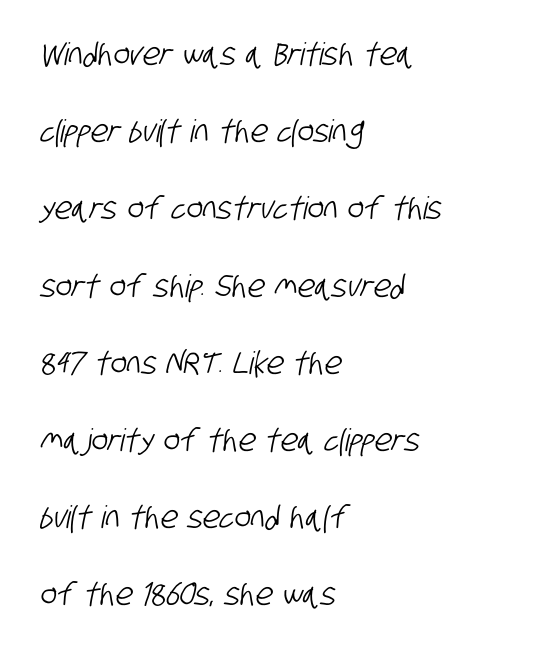
The image shows 31 px condensed sans-serif type; set left-aligned, loose line spacing (2.49x), normal letter spacing, not underlined; low stroke contrast and a large x-height.
